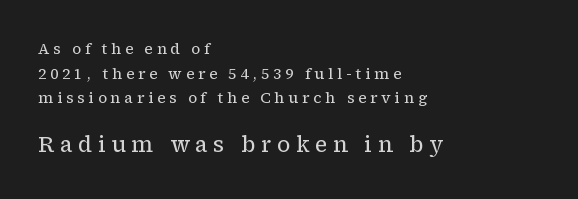
Q: Is the text bold? A: No.
Q: Is the text italic (slanted)? A: No, it is upright.
Q: Is the text underlined? A: No.
Q: How is the paragraph aligned? A: Left-aligned.
Q: Is the spacing between letters normal or unusually wide? A: Unusually wide.
Q: Is the spacing between lines tight, normal or loose? A: Normal.
Q: Which block of text is set in a larger size, the first (top) or the second (bottom)? A: The second (bottom) one.
